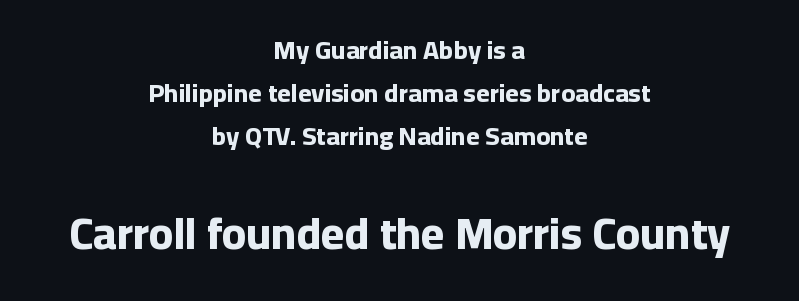
{"serif": "no", "italic": "no", "bold": "yes", "weight": "bold", "width": "normal", "stroke_contrast": "low", "x_height": "medium", "monospaced": "no", "underline": "no", "align": "center", "line_spacing": "normal", "line_spacing_ratio": 1.66, "letter_spacing": "normal", "letter_spacing_em": 0.0, "larger_block": "second", "size_ratio": 1.73, "glyph_px": 45}
